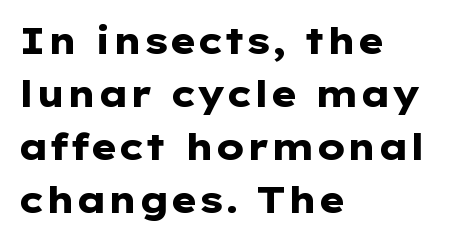
{"serif": "no", "italic": "no", "bold": "yes", "weight": "heavy", "width": "wide", "stroke_contrast": "low", "x_height": "medium", "monospaced": "no", "underline": "no", "align": "left", "line_spacing": "normal", "line_spacing_ratio": 1.47, "letter_spacing": "normal", "letter_spacing_em": 0.0, "glyph_px": 36}
